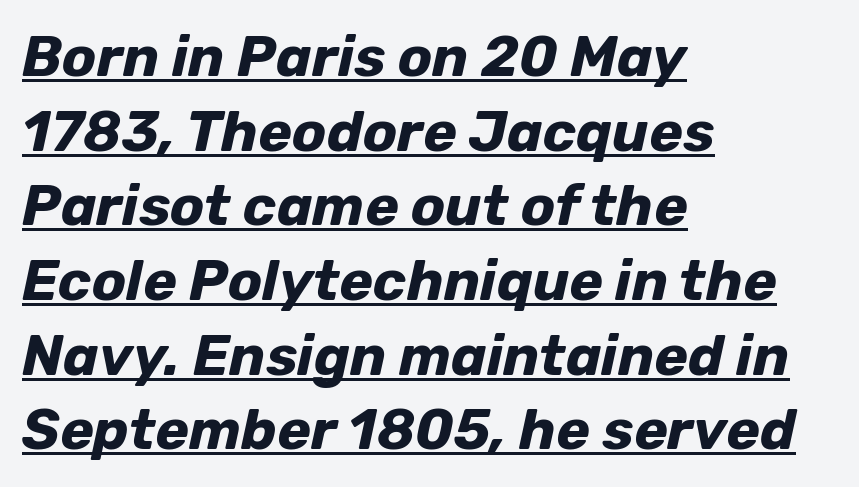
Does the lettering tilt? It does — this is italic. If you measured baseline to baseline, you'd find a middling distance. The glyphs have the mass of a bold cut. This rendering features underlined lettering.
